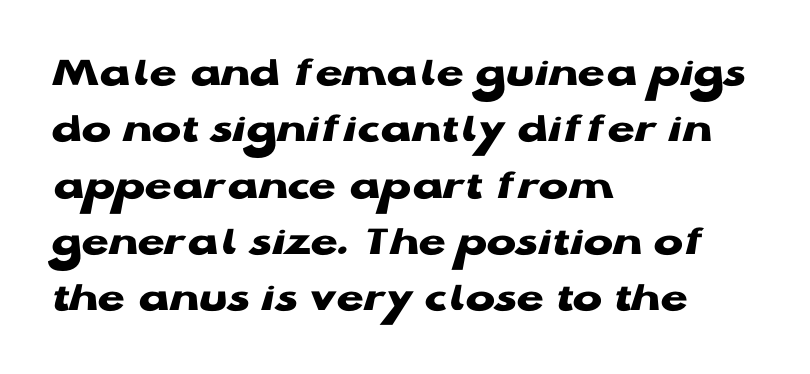
The image shows 44 px heavy, wide sans-serif type, upright; set left-aligned, normal line spacing (1.28x), normal letter spacing, not underlined; low stroke contrast and a medium x-height.
